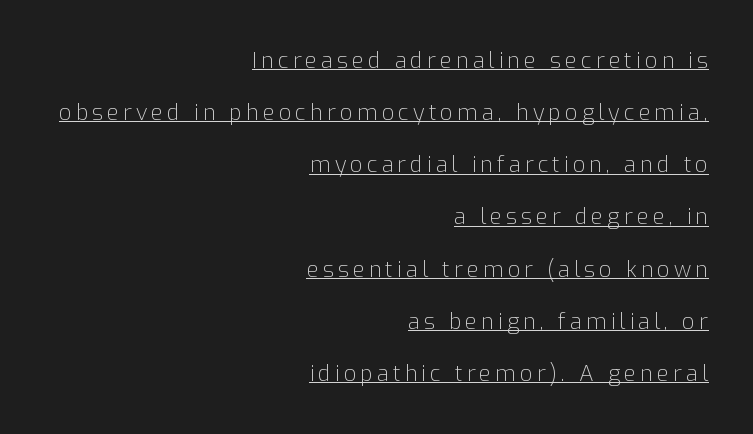
Q: Is the text bold? A: No.
Q: Is the text italic (slanted)? A: No, it is upright.
Q: Is the text underlined? A: Yes.
Q: How is the paragraph aligned? A: Right-aligned.
Q: Is the spacing between lines tight, normal or loose? A: Loose.
